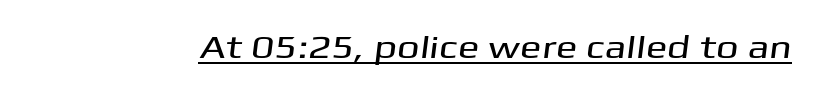
Caption: standard tracking, unaltered. The face used here is proportionally spaced, like ordinary book or web type. The glyphs in this specimen are sans serif. This sample carries an underscore along the baseline area.
